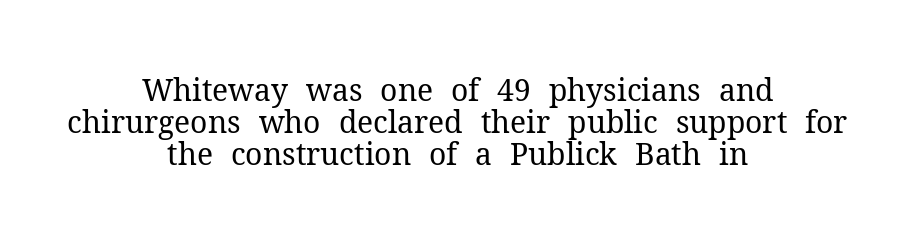
The letters advance in unequal steps, a hallmark of proportional type. Nothing unusual about the tracking: characters are spaced as the font intends. Does the copy run flush right? No — it is centered line by line. Has an underline been added? It has not. Rendered with straight, roman letterforms. Font category for this specimen: serif.
